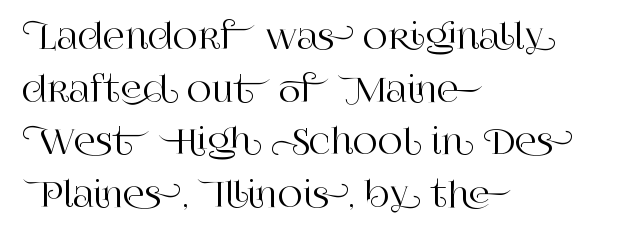
Q: Is the text italic (slanted)? A: No, it is upright.
Q: Is the typeface a serif or a sans-serif typeface? A: Serif.
Q: Is the text underlined? A: No.
Q: How is the paragraph aligned? A: Left-aligned.
Q: Is the spacing between letters normal or unusually wide? A: Normal.
Q: Is the spacing between lines tight, normal or loose? A: Normal.
Q: Width (condensed, normal, or wide)? A: Normal.
Q: Stroke contrast? A: High.
Q: x-height? A: Large.
Q: Monospaced? A: No.
